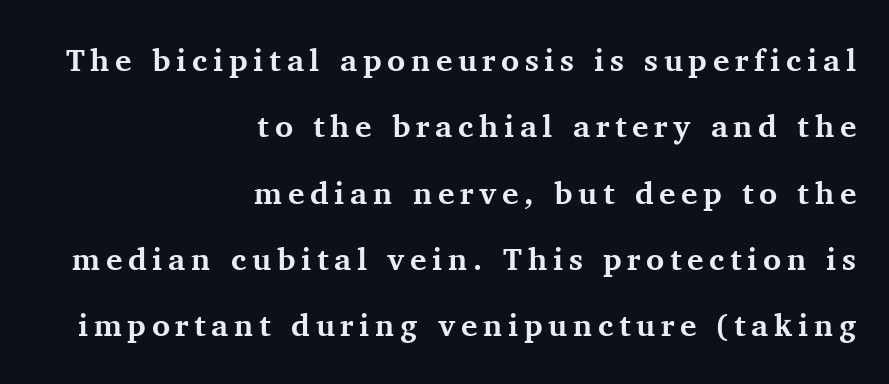
The image shows 31 px bold serif type, upright; set right-aligned, loose line spacing (2.14x), not underlined; medium stroke contrast and a medium x-height.
